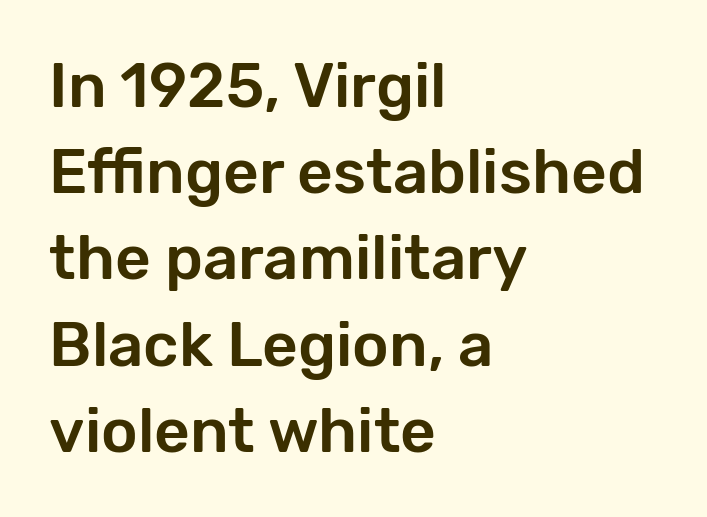
The passage is arranged the way most books set body copy — flush left. Unmarked baselines from the first word to the last. Nobody touched the tracking dial on this one. Vertical spacing — default. You could not count columns in this text — the font is proportionally spaced. Does the lettering tilt? It doesn't — this is upright.
